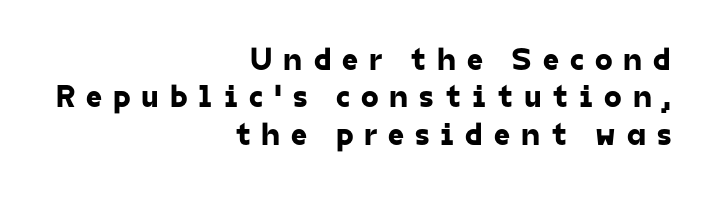
{"serif": "no", "width": "normal", "stroke_contrast": "low", "x_height": "medium", "monospaced": "no", "underline": "no", "align": "right", "line_spacing_ratio": 1.17, "letter_spacing": "wide", "letter_spacing_em": 0.34, "glyph_px": 32}
